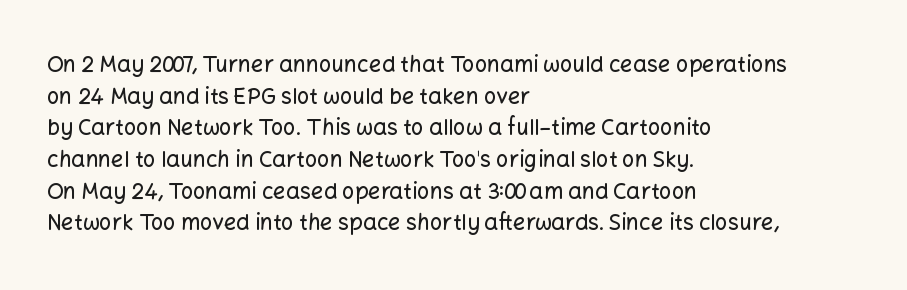
Ordinary non-slanted type is in use. Letter spacing: default. This sample is left-justified, so line endings fall wherever the words run out. Underline: absent. Successive baselines arrive at the customary interval.
